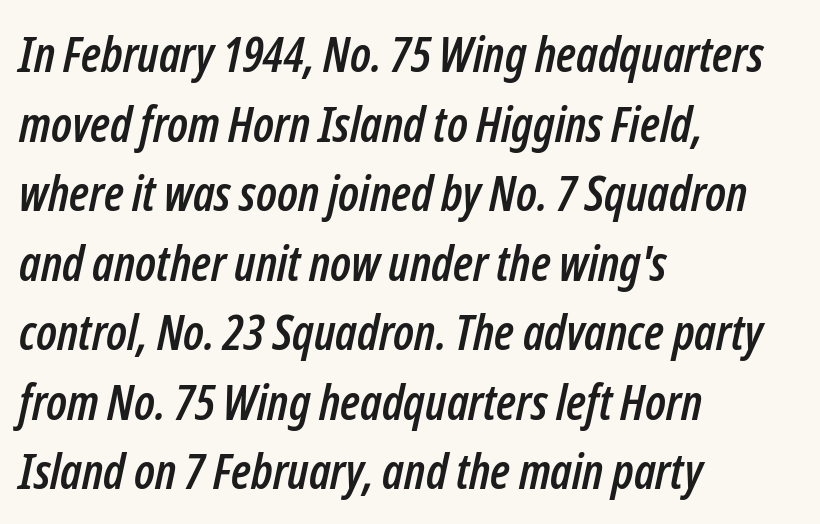
{"italic": "yes", "lean": "right", "slant_degrees": 12, "width": "condensed", "stroke_contrast": "low", "x_height": "medium", "monospaced": "no", "underline": "no", "align": "left", "line_spacing": "normal", "line_spacing_ratio": 1.42, "letter_spacing": "normal", "letter_spacing_em": 0.0, "glyph_px": 49}
